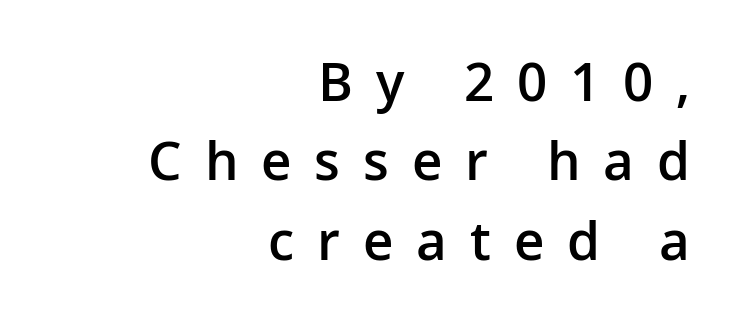
The image shows 53 px semibold sans-serif type, upright; set right-aligned, normal line spacing (1.5x), unusually wide letter spacing (+0.43 em), not underlined; low stroke contrast and a medium x-height.
